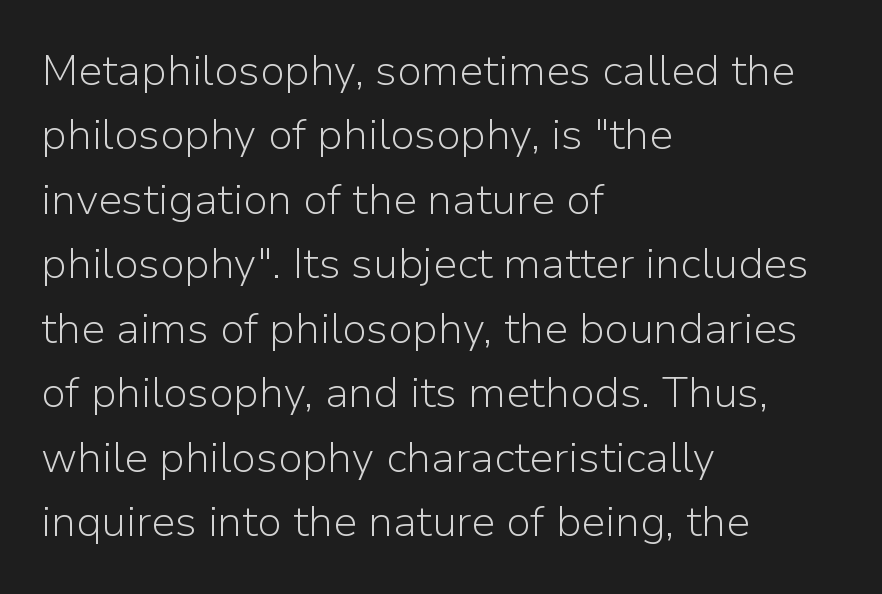
{"serif": "no", "italic": "no", "bold": "no", "weight": "light", "width": "normal", "stroke_contrast": "low", "x_height": "medium", "monospaced": "no", "underline": "no", "align": "left", "line_spacing": "normal", "line_spacing_ratio": 1.5, "letter_spacing": "normal", "letter_spacing_em": 0.0, "glyph_px": 43}
